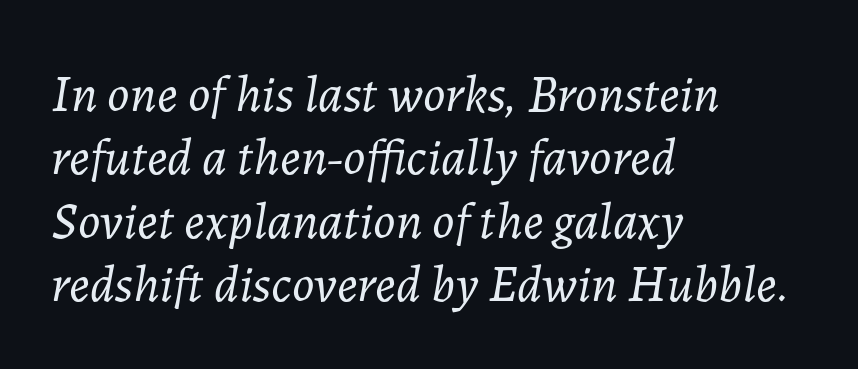
{"italic": "yes", "lean": "right", "slant_degrees": 7, "bold": "no", "weight": "light", "width": "normal", "stroke_contrast": "low", "x_height": "medium", "monospaced": "no", "underline": "no", "align": "left", "line_spacing_ratio": 1.22, "letter_spacing": "normal", "letter_spacing_em": 0.0, "glyph_px": 52}
